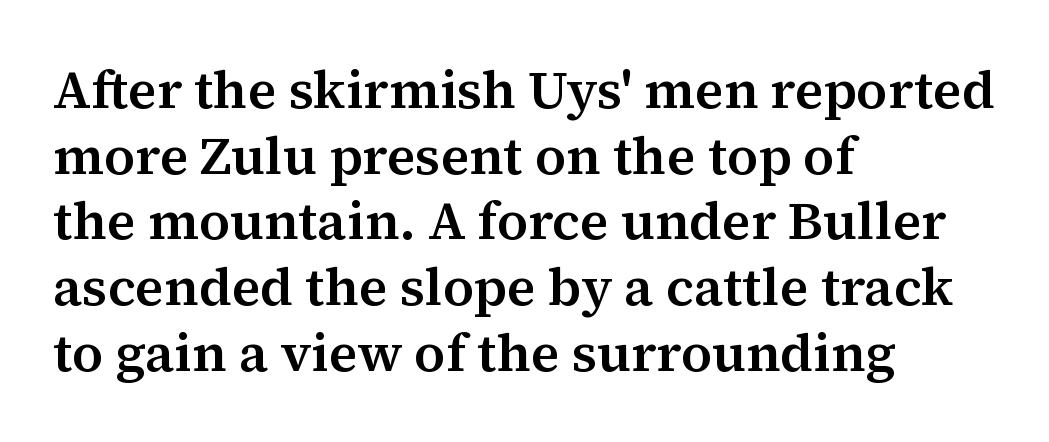
{"serif": "yes", "italic": "no", "width": "normal", "stroke_contrast": "medium", "x_height": "medium", "monospaced": "no", "underline": "no", "align": "left", "line_spacing_ratio": 1.24, "letter_spacing": "normal", "letter_spacing_em": 0.0, "glyph_px": 53}
